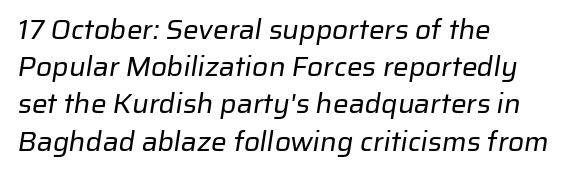
{"serif": "no", "bold": "no", "weight": "regular", "width": "normal", "stroke_contrast": "low", "x_height": "medium", "monospaced": "no", "underline": "no", "align": "left", "line_spacing": "normal", "line_spacing_ratio": 1.33, "letter_spacing": "normal", "letter_spacing_em": 0.0, "glyph_px": 28}
